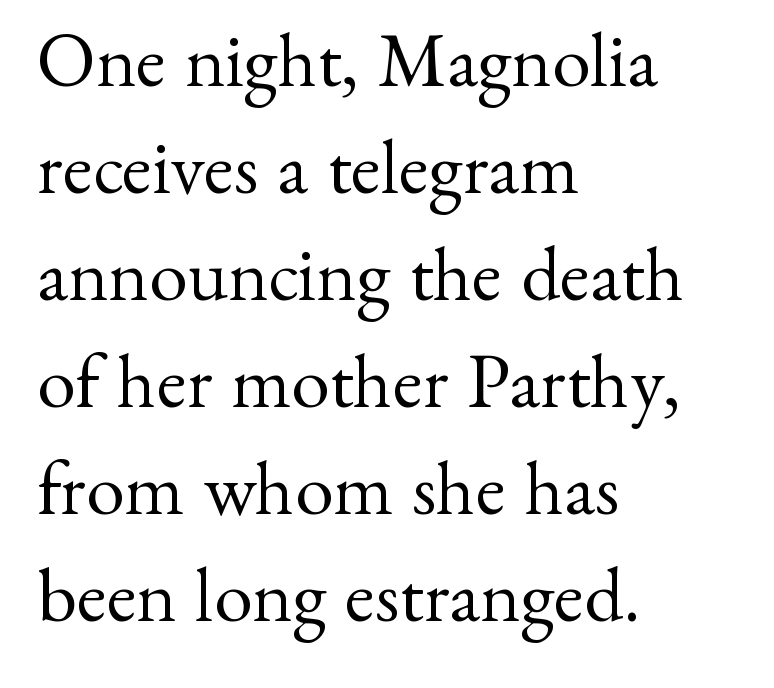
Regular leading. A typesetter would call this proportional, since set widths differ per character. Look at the bottom of the vertical strokes: they flare into serifs here. Nothing unusual about the tracking: characters are spaced as the font intends.
